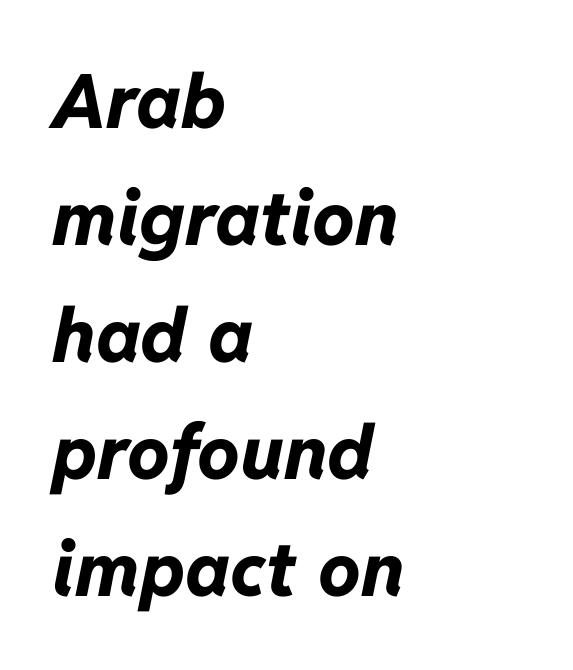
The image shows 75 px bold type, italic (leaning right); set left-aligned, normal line spacing (1.56x), normal letter spacing, not underlined; low stroke contrast and a medium x-height.
